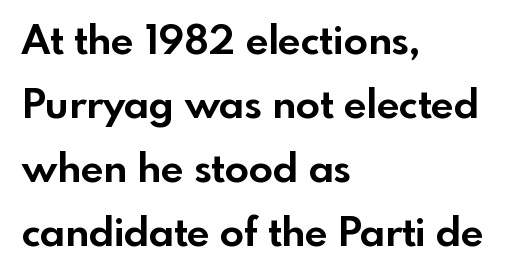
Q: Is the text bold? A: Yes.
Q: Is the text italic (slanted)? A: No, it is upright.
Q: Is the typeface a serif or a sans-serif typeface? A: Sans-serif.
Q: Is the text underlined? A: No.
Q: How is the paragraph aligned? A: Left-aligned.
Q: Is the spacing between letters normal or unusually wide? A: Normal.
Q: Is the spacing between lines tight, normal or loose? A: Normal.
Q: Width (condensed, normal, or wide)? A: Normal.
Q: x-height? A: Small.
Q: Monospaced? A: No.
